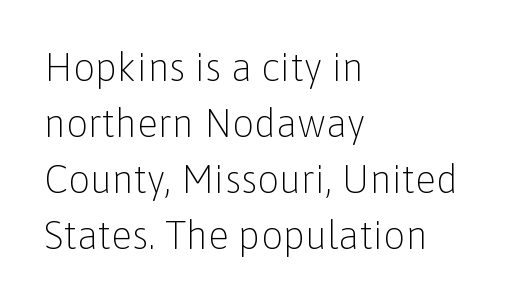
The cut favours lightness, reaching ordinary text weight at its darkest. Rendered with straight, roman letterforms. Compared with typical body copy, the letter spacing here is the same. Baseline-to-baseline distance is the conventional proportion of letter height. Teacher's note: observe the even left margin — that is flush-left alignment. A typesetter would call this proportional, since set widths differ per character.
